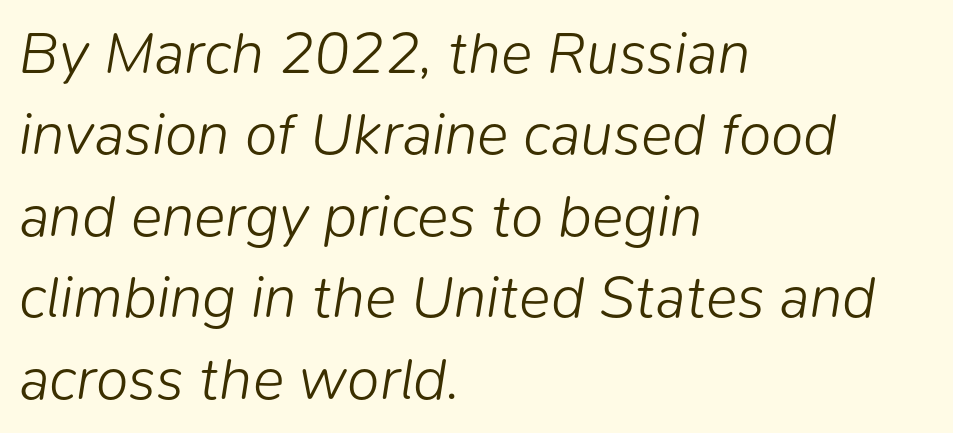
Check the space under the baseline: it is left empty. The passage shown leans; its letterforms are oblique. Each new line begins a customary step beneath the previous one. The face looks like a standard text weight, possibly lighter.
